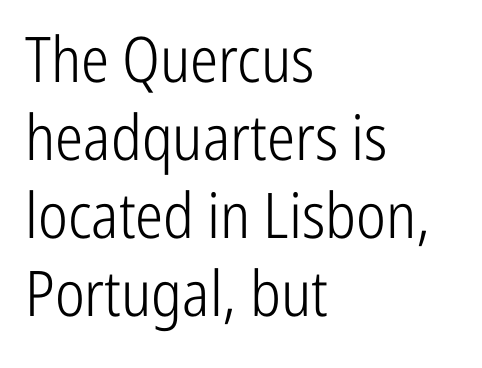
Unlike a traditional serif, this face leaves its strokes unadorned. Anything drawn beneath the words? Only blank space. The ragged edge is on the right, which tells us the setting is flush left. Think standard paragraph weight, or any step lighter than that. Here the designer chose a conventional face with non-uniform glyph widths.
